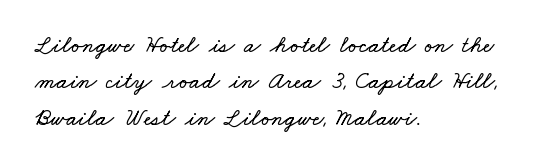
Q: Is the text underlined? A: No.
Q: How is the paragraph aligned? A: Left-aligned.
Q: Is the spacing between letters normal or unusually wide? A: Normal.
Q: Is the spacing between lines tight, normal or loose? A: Normal.
